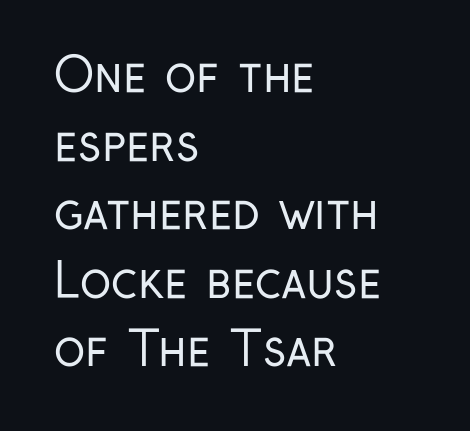
{"serif": "no", "italic": "no", "bold": "no", "weight": "regular", "width": "condensed", "stroke_contrast": "low", "x_height": "medium", "monospaced": "no", "underline": "no", "align": "left", "line_spacing": "normal", "line_spacing_ratio": 1.46, "letter_spacing": "normal", "letter_spacing_em": 0.0, "glyph_px": 47}
